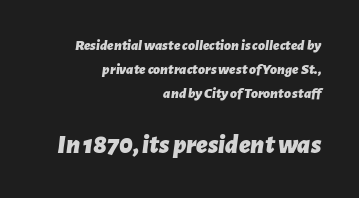
Q: Is the text bold? A: Yes.
Q: Is the text italic (slanted)? A: Yes, it leans right by about 7 degrees.
Q: Is the text underlined? A: No.
Q: How is the paragraph aligned? A: Right-aligned.
Q: Is the spacing between letters normal or unusually wide? A: Normal.
Q: Is the spacing between lines tight, normal or loose? A: Normal.
Q: Which block of text is set in a larger size, the first (top) or the second (bottom)? A: The second (bottom) one.
